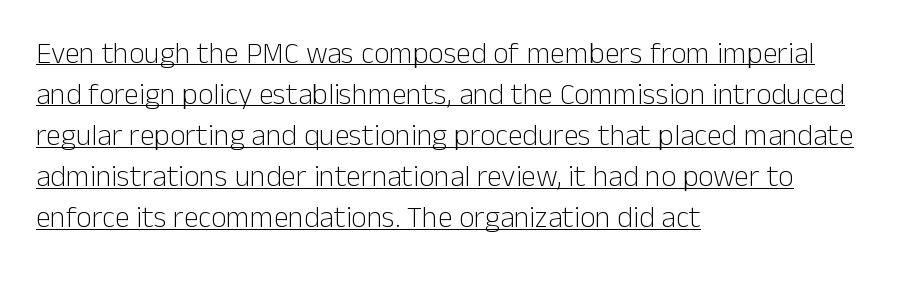
Words appear dense and cohesive because spacing is normal. The block of text has a typical density, with ordinary space between rows. Observe the absence of serifs on each vertical stroke in this sample. Leftover space on each line is placed entirely after the last word. Caption: lettering with a line underneath.
